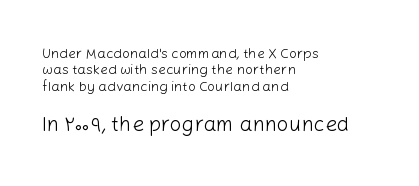
Typeset ragged right — the left edge is the straight one. Beneath every word, the page is bare. The passage shown has conventional tracking throughout. This is the regular roman posture of the typeface. The typeface has the unassuming heft of standard copy or less. The second block has been scaled up relative to the first.
